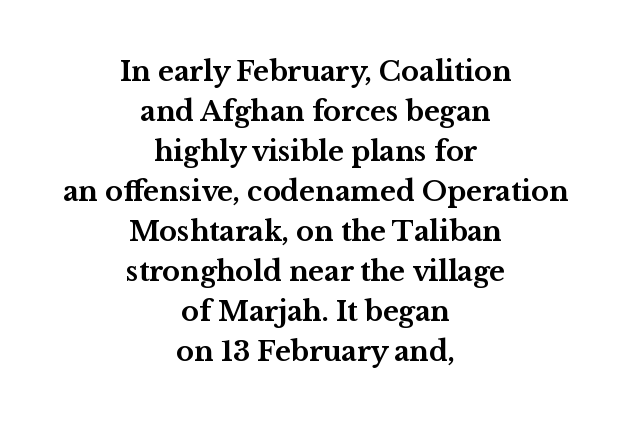
These lines are centered, leaving both edges ragged. This sample keeps an unexceptional amount of space between lines. Upright lettering throughout. There is no visible air inserted between adjacent glyphs. This rendering features lettering with no underline. The characters look thick and weighty, a clear bold.
